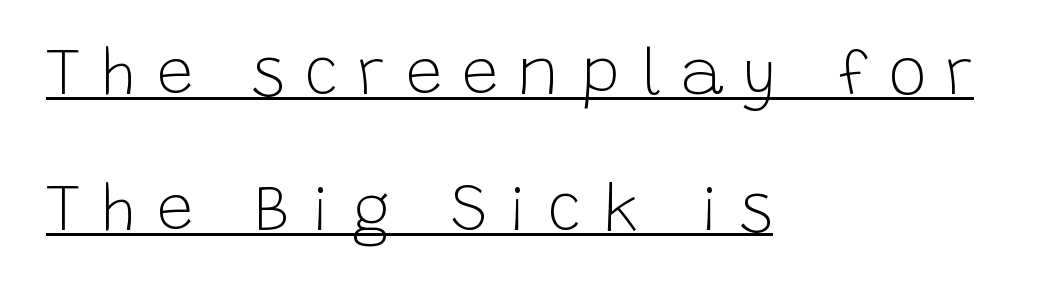
Successive baselines arrive slowly, with a big drop between each. Vertical strokes here are truly vertical. The horizontal fit of the characters is loose and conspicuously gappy. The typesetter chose a ragged-right arrangement here. Ink coverage per letter is moderate at most.
